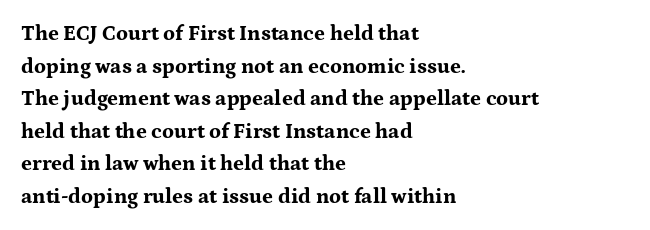
The image shows 21 px bold type, upright; set left-aligned, normal line spacing (1.55x), normal letter spacing, not underlined.
